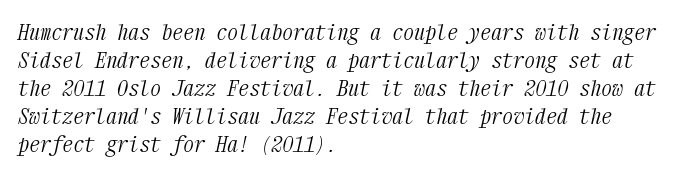
Q: Is the text bold? A: No.
Q: Is the text italic (slanted)? A: Yes, it leans right by about 12 degrees.
Q: Is the text underlined? A: No.
Q: How is the paragraph aligned? A: Left-aligned.
Q: Is the spacing between letters normal or unusually wide? A: Normal.
Q: Is the spacing between lines tight, normal or loose? A: Normal.
